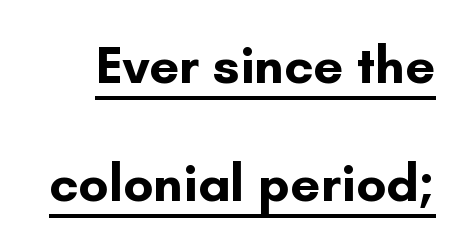
The image shows 53 px bold sans-serif type, upright; set loose line spacing (2.23x), normal letter spacing, underlined; low stroke contrast and a small x-height.
